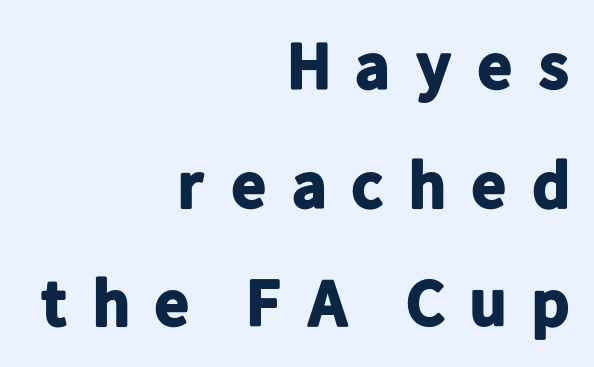
{"serif": "no", "italic": "no", "bold": "yes", "weight": "bold", "width": "normal", "stroke_contrast": "low", "x_height": "medium", "monospaced": "no", "underline": "no", "align": "right", "line_spacing_ratio": 1.77, "letter_spacing": "wide", "letter_spacing_em": 0.31, "glyph_px": 67}
